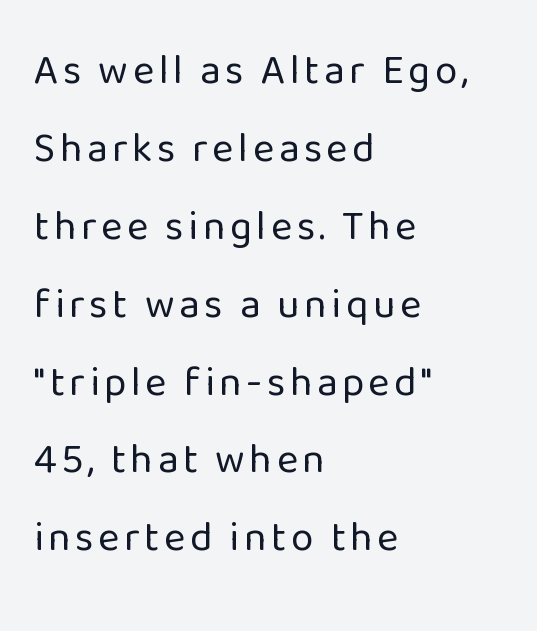
The image shows 41 px regular-weight sans-serif type, upright; set left-aligned, loose line spacing (1.9x), not underlined; low stroke contrast and a medium x-height.
